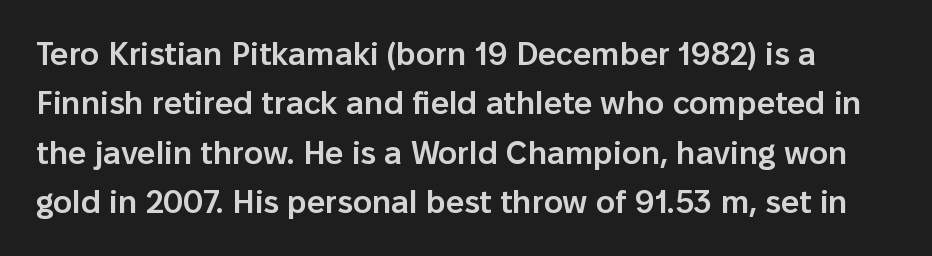
Heft: intermediate — a semibold. The passage shown stacks its lines at a standard gap. The font family rendered here belongs to the sans-serif group. Glyph-to-glyph distance matches everyday printed text.
